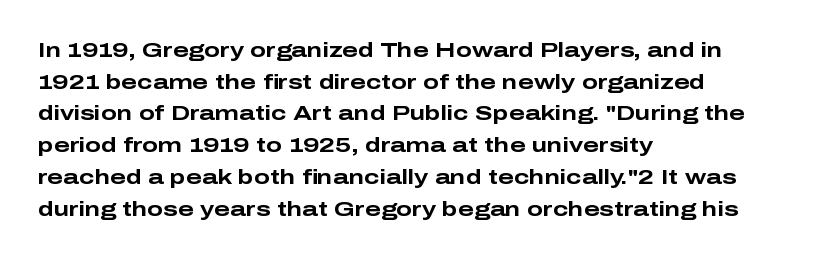
The image shows 21 px bold type, upright; set left-aligned, normal line spacing (1.51x), normal letter spacing, not underlined.
